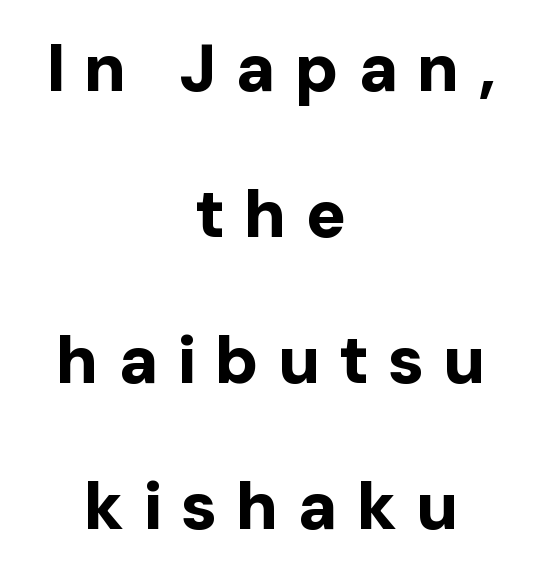
{"serif": "no", "italic": "no", "bold": "yes", "weight": "bold", "width": "normal", "stroke_contrast": "low", "x_height": "medium", "monospaced": "no", "underline": "no", "align": "center", "line_spacing": "loose", "line_spacing_ratio": 2.18, "letter_spacing": "wide", "letter_spacing_em": 0.28, "glyph_px": 67}
